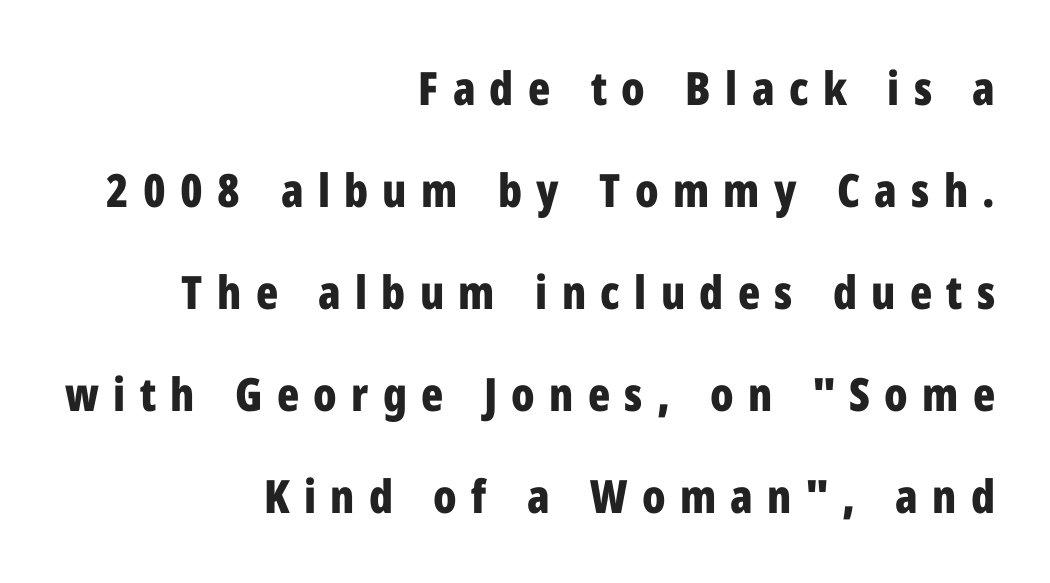
{"serif": "no", "italic": "no", "bold": "yes", "weight": "bold", "width": "condensed", "stroke_contrast": "low", "x_height": "medium", "monospaced": "no", "underline": "no", "align": "right", "line_spacing": "loose", "line_spacing_ratio": 2.22, "letter_spacing": "wide", "letter_spacing_em": 0.31, "glyph_px": 46}
